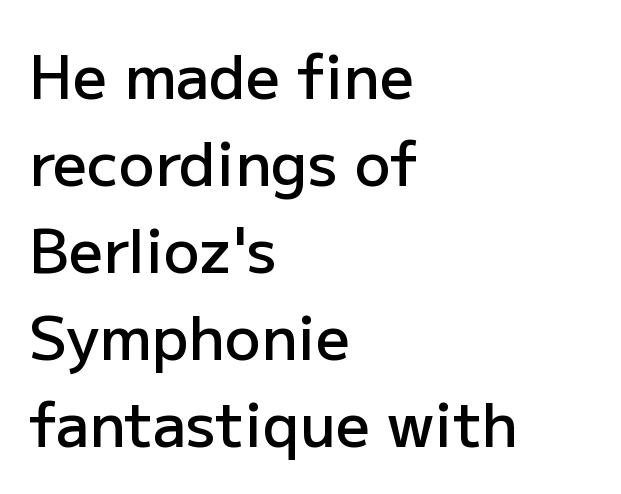
The image shows 60 px semibold sans-serif type, upright; set left-aligned, normal line spacing (1.45x), normal letter spacing, not underlined; low stroke contrast and a medium x-height.
